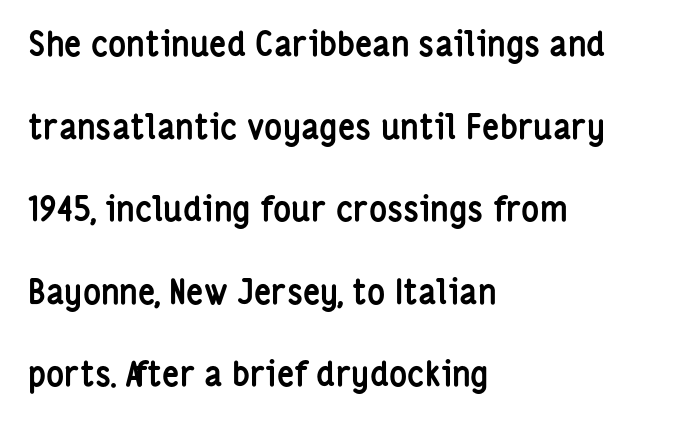
The image shows 34 px semibold, condensed sans-serif type, upright; set left-aligned, loose line spacing (2.43x), normal letter spacing, not underlined; low stroke contrast and a medium x-height.
